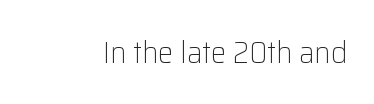
The image shows 31 px light sans-serif type, upright; set normal letter spacing, not underlined; low stroke contrast and a medium x-height.
